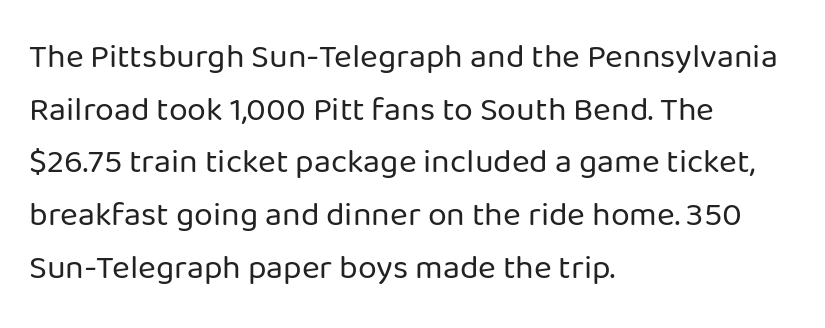
Q: Is the text bold? A: No.
Q: Is the text italic (slanted)? A: No, it is upright.
Q: Is the typeface a serif or a sans-serif typeface? A: Sans-serif.
Q: Is the text underlined? A: No.
Q: How is the paragraph aligned? A: Left-aligned.
Q: Is the spacing between letters normal or unusually wide? A: Normal.
Q: Is the spacing between lines tight, normal or loose? A: Normal.
Q: Width (condensed, normal, or wide)? A: Normal.
Q: Stroke contrast? A: Low.
Q: x-height? A: Medium.
Q: Monospaced? A: No.
